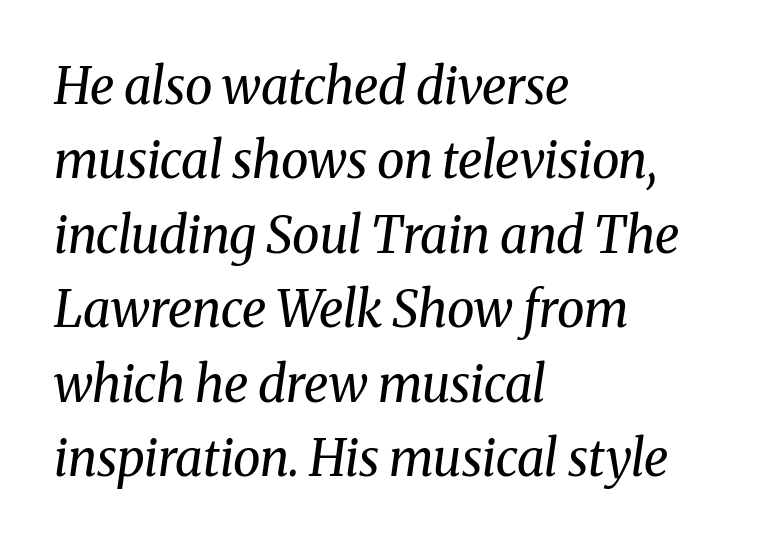
{"serif": "yes", "italic": "yes", "lean": "right", "slant_degrees": 8, "bold": "no", "weight": "regular", "width": "normal", "stroke_contrast": "medium", "x_height": "medium", "monospaced": "no", "underline": "no", "align": "left", "line_spacing": "normal", "line_spacing_ratio": 1.49, "letter_spacing": "normal", "letter_spacing_em": 0.0, "glyph_px": 50}
